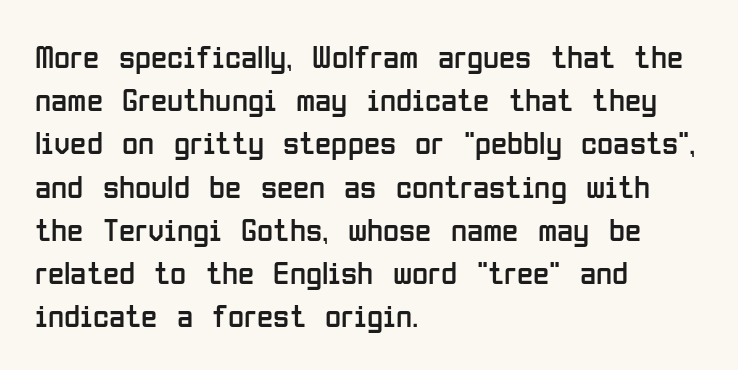
{"serif": "no", "italic": "no", "bold": "no", "weight": "regular", "width": "condensed", "stroke_contrast": "low", "x_height": "medium", "monospaced": "no", "underline": "no", "align": "left", "line_spacing": "normal", "line_spacing_ratio": 1.31, "letter_spacing": "normal", "letter_spacing_em": 0.0, "glyph_px": 33}
